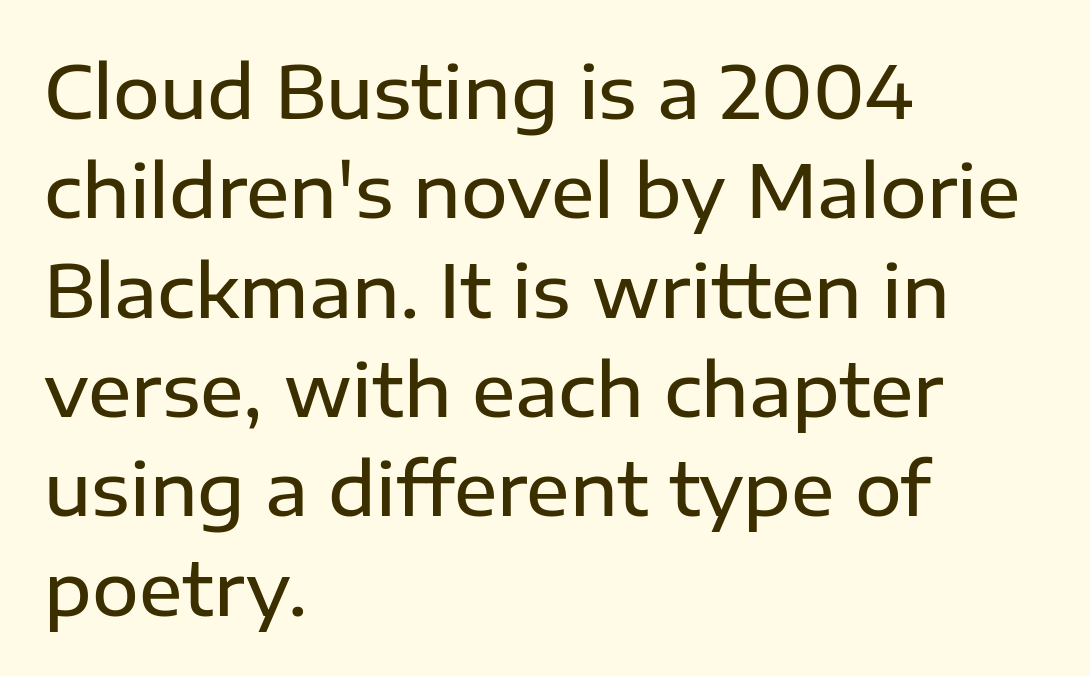
The image shows 72 px semibold sans-serif type, upright; set left-aligned, normal line spacing (1.38x), normal letter spacing, not underlined; low stroke contrast and a medium x-height.
